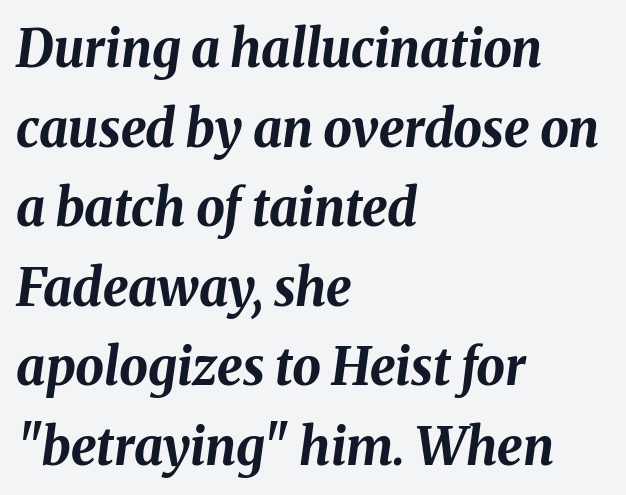
{"italic": "yes", "lean": "right", "slant_degrees": 8, "bold": "yes", "weight": "bold", "width": "normal", "stroke_contrast": "medium", "x_height": "medium", "monospaced": "no", "underline": "no", "align": "left", "line_spacing": "normal", "line_spacing_ratio": 1.56, "letter_spacing": "normal", "letter_spacing_em": 0.0, "glyph_px": 51}
